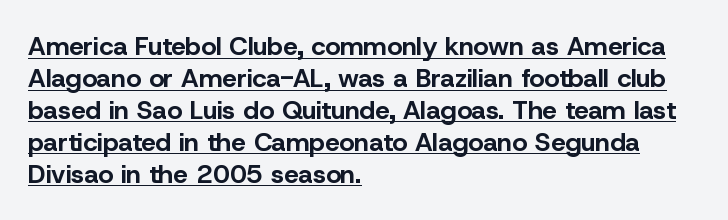
Q: Is the text bold? A: Yes.
Q: Is the text italic (slanted)? A: No, it is upright.
Q: Is the text underlined? A: Yes.
Q: How is the paragraph aligned? A: Left-aligned.
Q: Is the spacing between letters normal or unusually wide? A: Normal.
